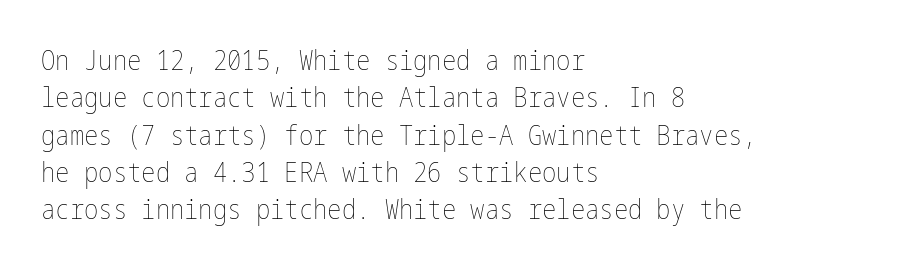
Q: Is the text bold? A: No.
Q: Is the text italic (slanted)? A: No, it is upright.
Q: Is the text underlined? A: No.
Q: How is the paragraph aligned? A: Left-aligned.
Q: Is the spacing between letters normal or unusually wide? A: Normal.
Q: Is the spacing between lines tight, normal or loose? A: Normal.
